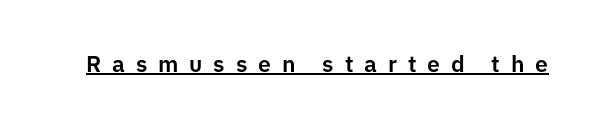
The font's upright variant was chosen for this text. Beneath each row of characters lies a ruled line. These lines have a slow, spaced-out rhythm from letter to letter.
